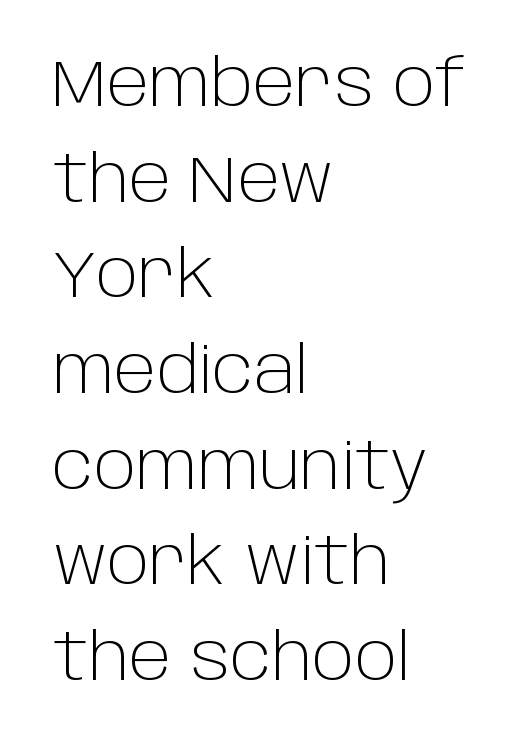
The letters advance in unequal steps, a hallmark of proportional type. Regarding leading, the lines here are spaced in the standard way. The font sits on the lighter half of the weight spectrum, regular included. Compared with typical body copy, the letter spacing here is the same.
